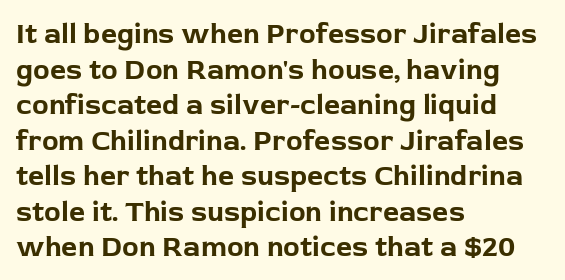
{"serif": "no", "italic": "no", "bold": "yes", "weight": "bold", "width": "normal", "stroke_contrast": "low", "x_height": "medium", "monospaced": "no", "underline": "no", "align": "left", "line_spacing": "normal", "line_spacing_ratio": 1.27, "letter_spacing": "normal", "letter_spacing_em": 0.0, "glyph_px": 28}
